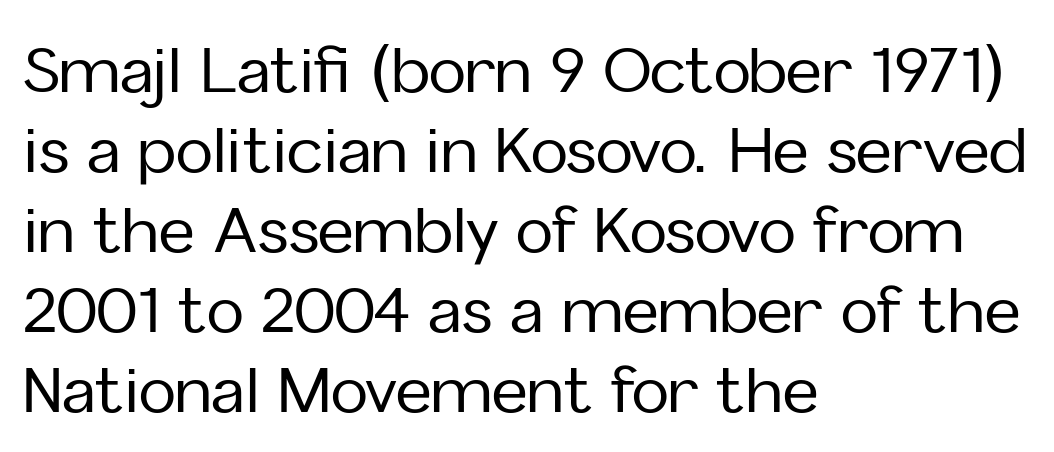
Q: Is the text italic (slanted)? A: No, it is upright.
Q: Is the typeface a serif or a sans-serif typeface? A: Sans-serif.
Q: Is the text underlined? A: No.
Q: How is the paragraph aligned? A: Left-aligned.
Q: Is the spacing between letters normal or unusually wide? A: Normal.
Q: Is the spacing between lines tight, normal or loose? A: Normal.
Q: Width (condensed, normal, or wide)? A: Normal.
Q: Stroke contrast? A: Low.
Q: x-height? A: Medium.
Q: Monospaced? A: No.
